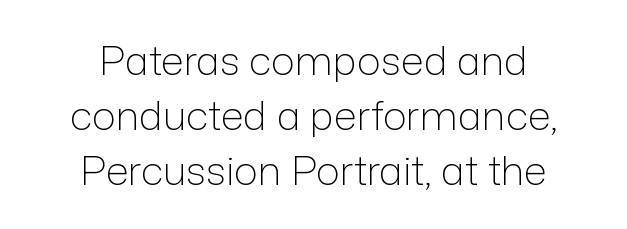
Q: Is the text bold? A: No.
Q: Is the text italic (slanted)? A: No, it is upright.
Q: Is the typeface a serif or a sans-serif typeface? A: Sans-serif.
Q: Is the text underlined? A: No.
Q: How is the paragraph aligned? A: Centered.
Q: Is the spacing between letters normal or unusually wide? A: Normal.
Q: Is the spacing between lines tight, normal or loose? A: Normal.
Q: Width (condensed, normal, or wide)? A: Normal.
Q: Stroke contrast? A: Low.
Q: x-height? A: Medium.
Q: Monospaced? A: No.
